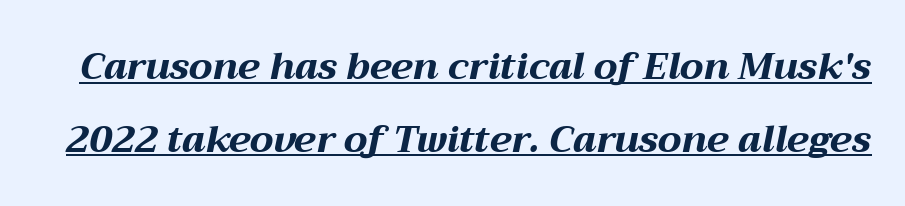
{"italic": "yes", "lean": "right", "slant_degrees": 12, "bold": "yes", "weight": "bold", "width": "wide", "stroke_contrast": "medium", "x_height": "medium", "monospaced": "no", "underline": "yes", "line_spacing": "loose", "line_spacing_ratio": 1.97, "letter_spacing": "normal", "letter_spacing_em": 0.0, "glyph_px": 37}
